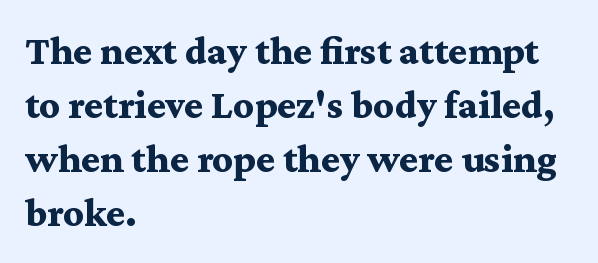
{"serif": "yes", "italic": "no", "bold": "yes", "weight": "bold", "width": "wide", "stroke_contrast": "medium", "x_height": "medium", "monospaced": "no", "underline": "no", "align": "left", "line_spacing": "normal", "line_spacing_ratio": 1.35, "letter_spacing": "normal", "letter_spacing_em": 0.0, "glyph_px": 40}
